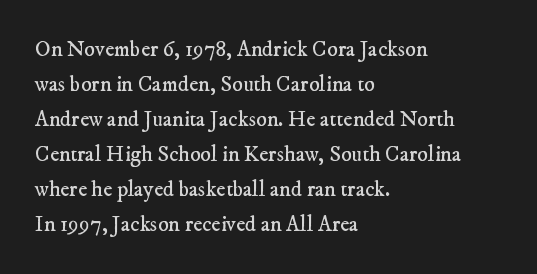
Q: Is the text bold? A: No.
Q: Is the text underlined? A: No.
Q: How is the paragraph aligned? A: Left-aligned.
Q: Is the spacing between letters normal or unusually wide? A: Normal.
Q: Is the spacing between lines tight, normal or loose? A: Normal.
